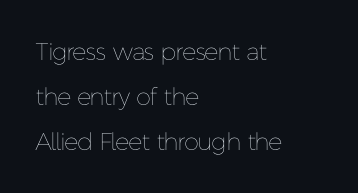
The image shows 24 px text type, upright; set left-aligned, line spacing 1.87x, normal letter spacing, not underlined.
